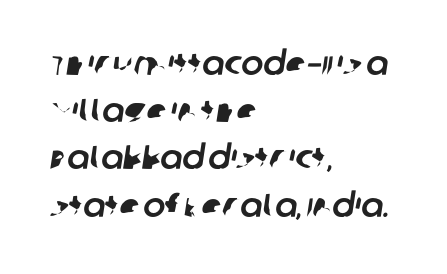
Note the varied advance widths — an 'i' is clearly narrower than an 'm'. Underline: absent. You can tell from the bare stems that sans-serif type was used. Look at the tracking — it's just the regular setting, nothing added. These lines stack with their left ends in a neat column.
